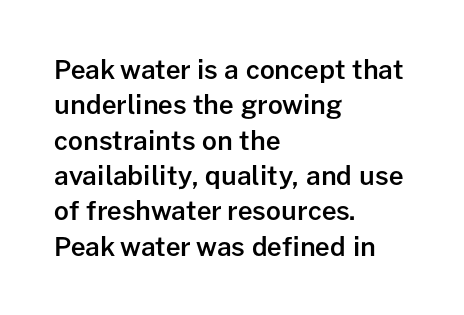
Quick note: underline off. Is the letter spacing exaggerated? No — it looks like the ordinary default. Each new line begins a customary step beneath the previous one. Its strokes are somewhat broadened, the hallmark of semibold type.
